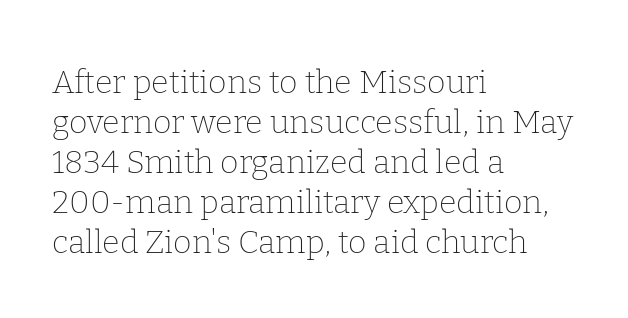
The space directly below the letters is spotless. The weight would be labelled regular, book, light, or lighter still. Examine the stroke ends and you'll spot serifs. The block of text has a typical density, with ordinary space between rows. Do the characters align in a grid? No, the font is proportional.
